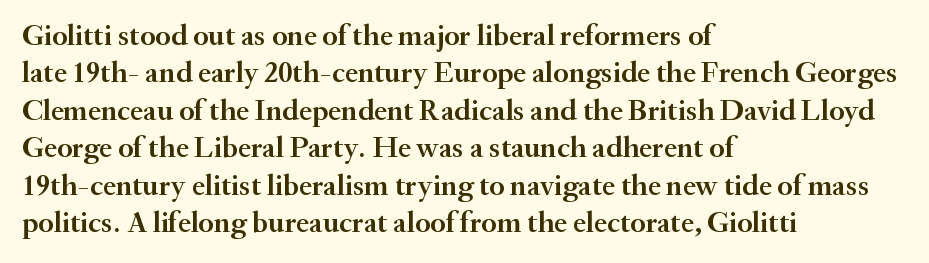
{"serif": "yes", "italic": "no", "bold": "semi", "weight": "semibold", "width": "normal", "stroke_contrast": "medium", "x_height": "small", "monospaced": "no", "underline": "no", "align": "left", "line_spacing": "normal", "line_spacing_ratio": 1.25, "letter_spacing": "normal", "letter_spacing_em": 0.0, "glyph_px": 30}
